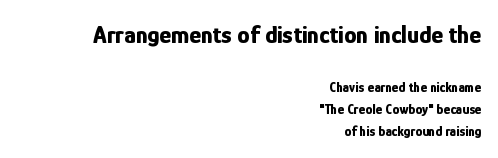
Q: Is the text bold? A: Yes.
Q: Is the text italic (slanted)? A: No, it is upright.
Q: Is the text underlined? A: No.
Q: How is the paragraph aligned? A: Right-aligned.
Q: Is the spacing between letters normal or unusually wide? A: Normal.
Q: Is the spacing between lines tight, normal or loose? A: Normal.
Q: Which block of text is set in a larger size, the first (top) or the second (bottom)? A: The first (top) one.
